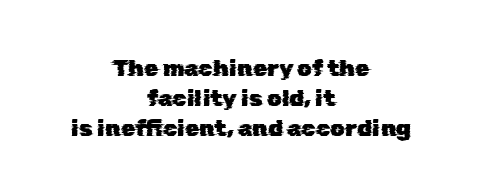
Layout note: lines centered. The passage shown has conventional tracking throughout. Regular leading. A bare baseline throughout the passage.
